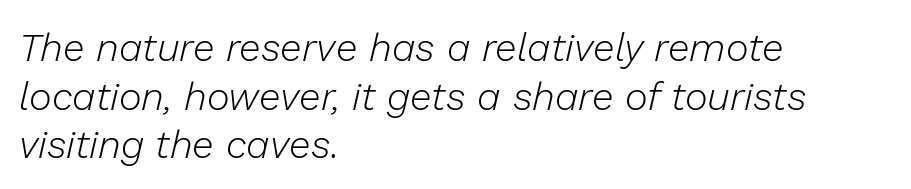
Q: Is the text bold? A: No.
Q: Is the text italic (slanted)? A: Yes, it leans right by about 13 degrees.
Q: Is the text underlined? A: No.
Q: How is the paragraph aligned? A: Left-aligned.
Q: Is the spacing between letters normal or unusually wide? A: Normal.
Q: Is the spacing between lines tight, normal or loose? A: Normal.
Q: Width (condensed, normal, or wide)? A: Normal.
Q: Stroke contrast? A: Low.
Q: x-height? A: Medium.
Q: Monospaced? A: No.
